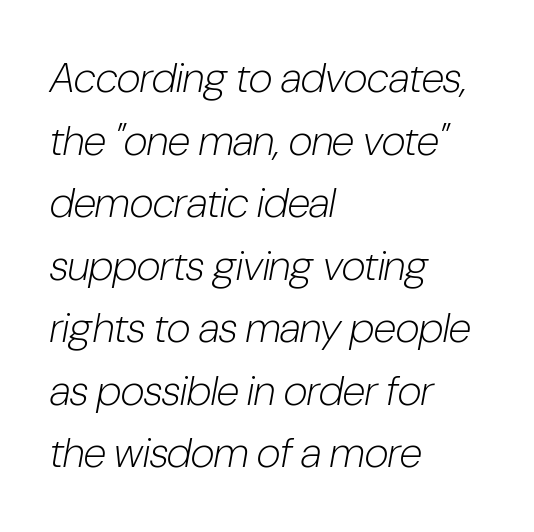
Observe the ordinary spacing: letters are neighbours, not strangers. The string is rendered with underlining switched off. Compared with ordinary roman type, these characters are visibly tilted. The weight tops out at a normal text grade. The paragraph has a hard left edge and a soft right edge.
